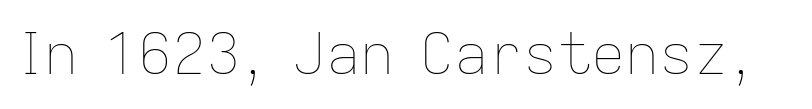
Q: Is the text bold? A: No.
Q: Is the text italic (slanted)? A: No, it is upright.
Q: Is the text underlined? A: No.
Q: Is the spacing between letters normal or unusually wide? A: Normal.
Q: Width (condensed, normal, or wide)? A: Normal.
Q: Stroke contrast? A: Low.
Q: x-height? A: Medium.
Q: Monospaced? A: No.
